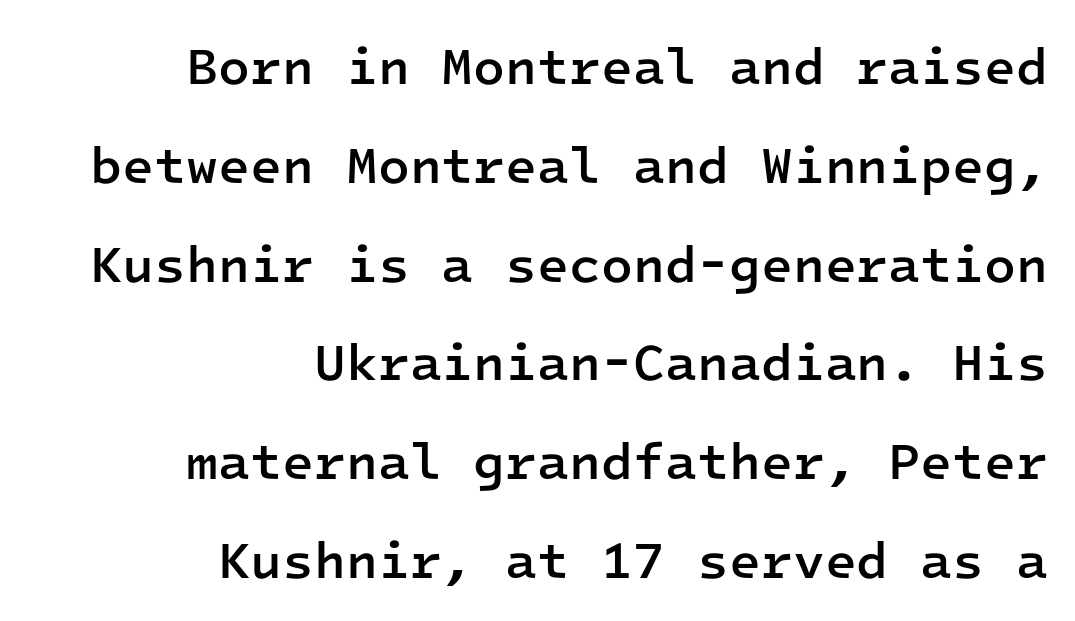
The image shows 52 px semibold sans-serif type, upright, monospaced; set right-aligned, loose line spacing (1.9x), normal letter spacing, not underlined; low stroke contrast and a medium x-height.
